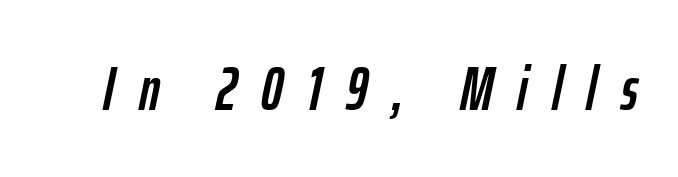
The foot of each line stays bare and open. Quick note: italic. Each word looks stretched out because of the extra space between its letters. The letters advance in unequal steps, a hallmark of proportional type.
